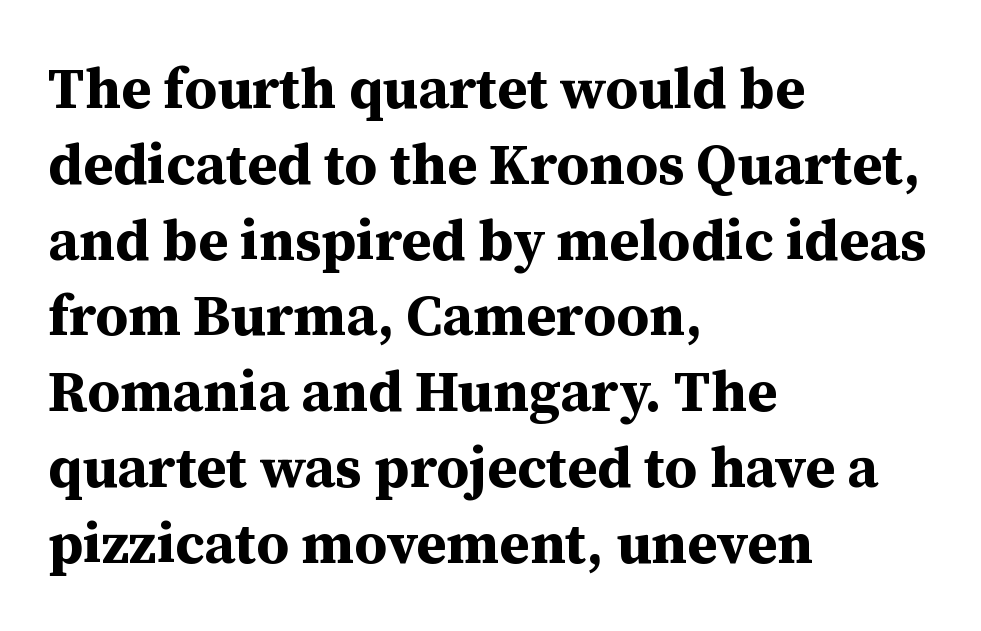
Summary of vertical rhythm: regular, with standard interline spacing. The passage shown is typed in a proportional face where columns would drift. The foot of each line stays bare and open. Tracking here is standard; glyphs follow each other at the usual distance. The face used here has the dense, thick strokes of a bold. The lines are quadded left.
